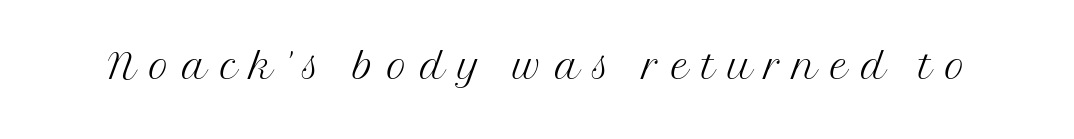
Q: Is the text bold? A: No.
Q: Is the text italic (slanted)? A: Yes.
Q: Is the typeface a serif or a sans-serif typeface? A: Serif.
Q: Is the text underlined? A: No.
Q: Is the spacing between letters normal or unusually wide? A: Unusually wide.
Q: Width (condensed, normal, or wide)? A: Normal.
Q: Stroke contrast? A: Medium.
Q: x-height? A: Medium.
Q: Monospaced? A: No.
